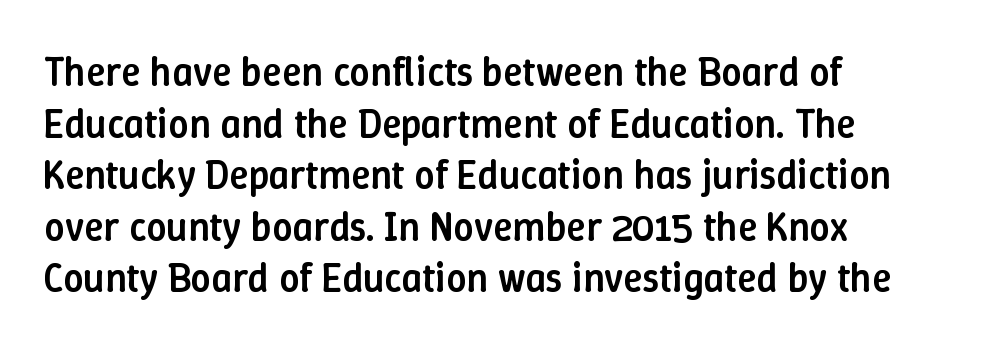
{"italic": "no", "bold": "semi", "weight": "semibold", "width": "normal", "stroke_contrast": "low", "x_height": "medium", "monospaced": "no", "underline": "no", "align": "left", "line_spacing": "normal", "line_spacing_ratio": 1.29, "letter_spacing": "normal", "letter_spacing_em": 0.0, "glyph_px": 40}
